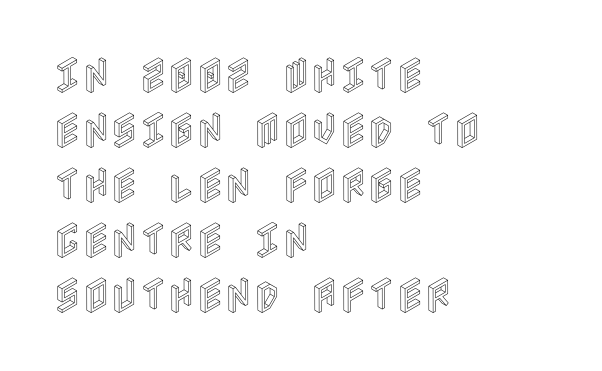
Q: Is the text italic (slanted)? A: No, it is upright.
Q: Is the text underlined? A: No.
Q: How is the paragraph aligned? A: Left-aligned.
Q: Is the spacing between letters normal or unusually wide? A: Normal.
Q: Is the spacing between lines tight, normal or loose? A: Normal.
Q: Width (condensed, normal, or wide)? A: Condensed.
Q: x-height? A: Large.
